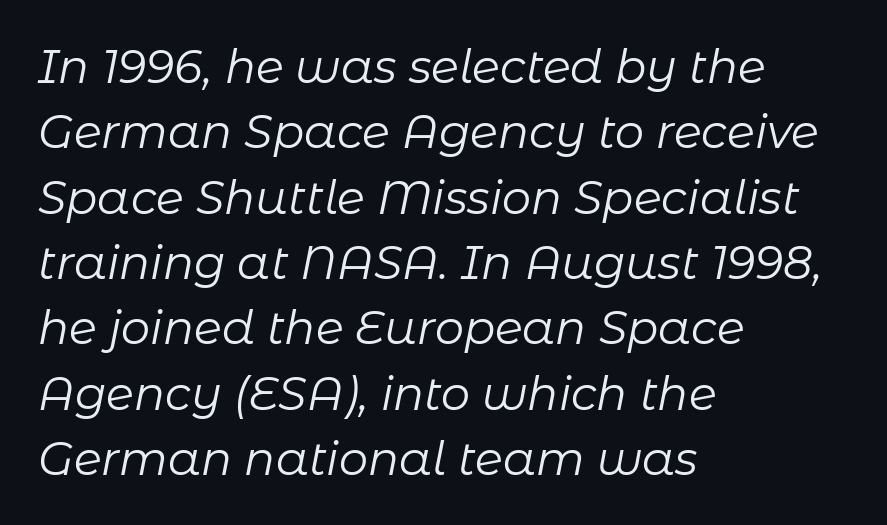
The image shows 46 px regular-weight type, italic (leaning right); set left-aligned, normal line spacing (1.42x), normal letter spacing, not underlined; low stroke contrast and a medium x-height.
